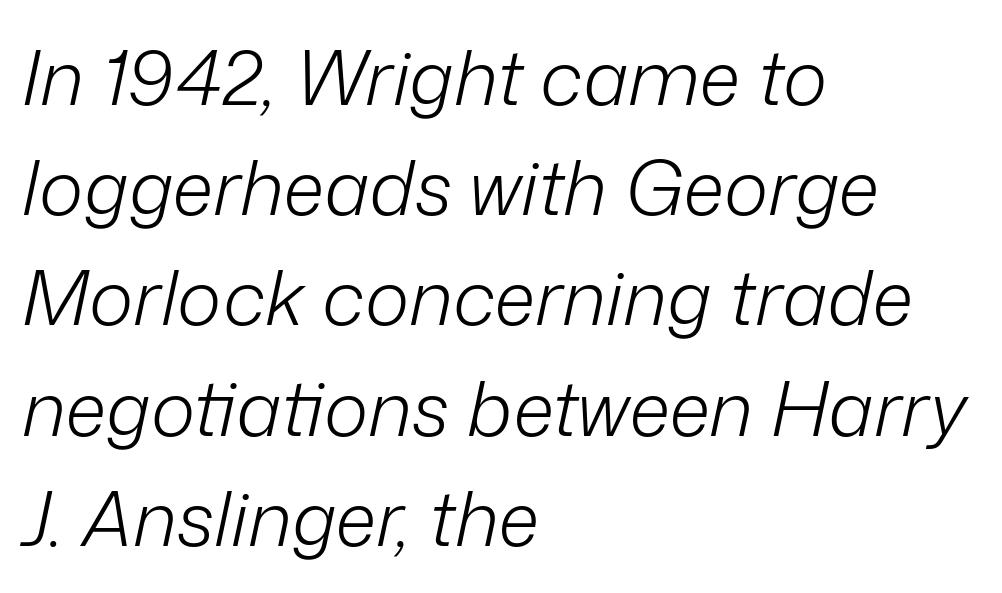
{"italic": "yes", "lean": "right", "slant_degrees": 12, "bold": "no", "weight": "light", "width": "normal", "stroke_contrast": "low", "x_height": "medium", "monospaced": "no", "underline": "no", "align": "left", "line_spacing": "normal", "line_spacing_ratio": 1.45, "letter_spacing": "normal", "letter_spacing_em": 0.0, "glyph_px": 76}
